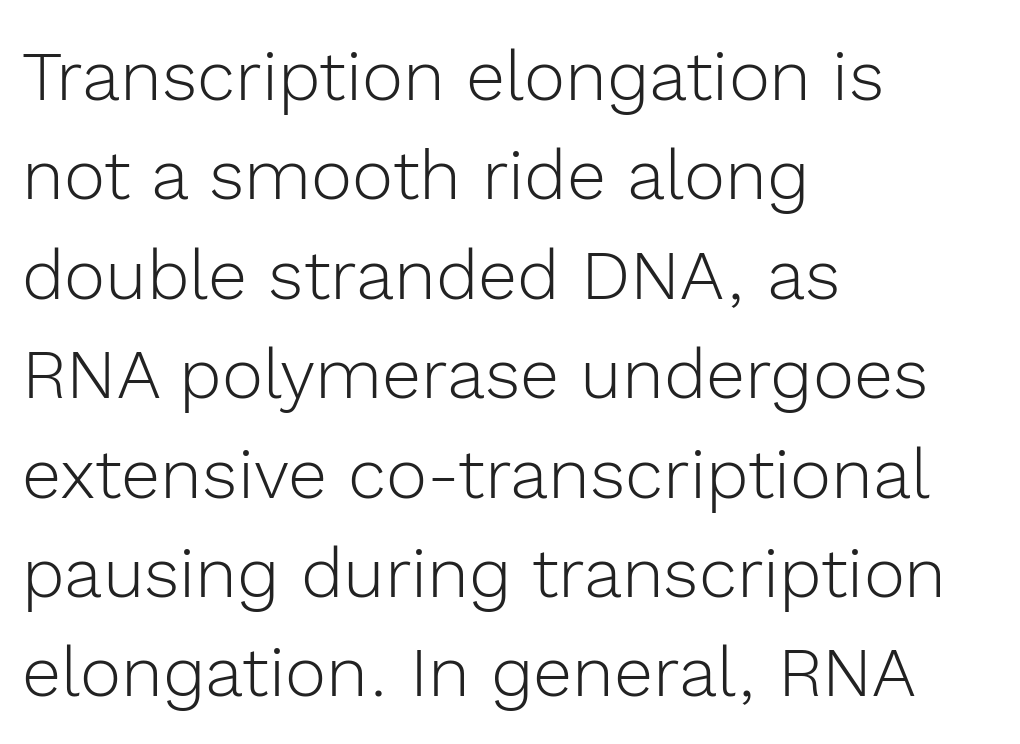
Think standard paragraph weight, or any step lighter than that. The letters advance in unequal steps, a hallmark of proportional type. Anything drawn beneath the words? Only blank space. Honestly, the letter spacing is just normal — you wouldn't notice it.
